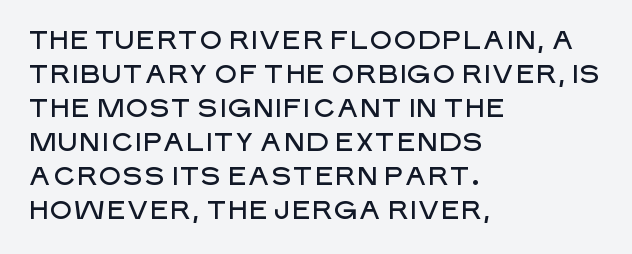
The passage is arranged the way most books set body copy — flush left. This is roman type, the default non-slanted kind. The rows are spaced the way most documents space them. The letterforms sit shoulder to shoulder at normal distance. Honestly, there is no underline to notice here at all.
